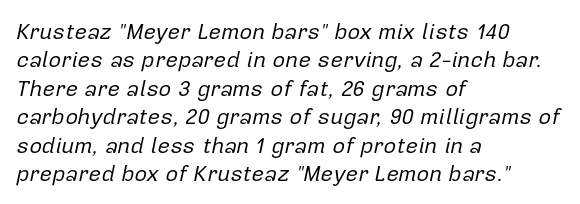
Q: Is the text bold? A: No.
Q: Is the text italic (slanted)? A: Yes, it leans right by about 12 degrees.
Q: Is the text underlined? A: No.
Q: How is the paragraph aligned? A: Left-aligned.
Q: Is the spacing between letters normal or unusually wide? A: Normal.
Q: Is the spacing between lines tight, normal or loose? A: Normal.
